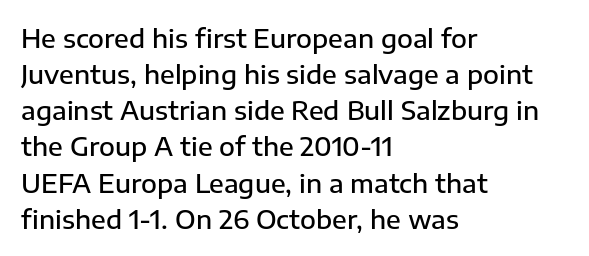
Designer's note — italics off, roman on. The sample has been set in demibold, a notch under bold. Anything drawn beneath the words? Only blank space. Does the copy run flush right? No — it runs flush left. The lines sit at an ordinary, default distance from one another.
